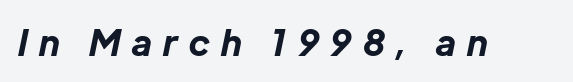
{"italic": "yes", "lean": "right", "slant_degrees": 12, "bold": "yes", "weight": "bold", "width": "normal", "stroke_contrast": "low", "x_height": "medium", "monospaced": "no", "underline": "no", "letter_spacing": "wide", "letter_spacing_em": 0.33, "glyph_px": 35}
